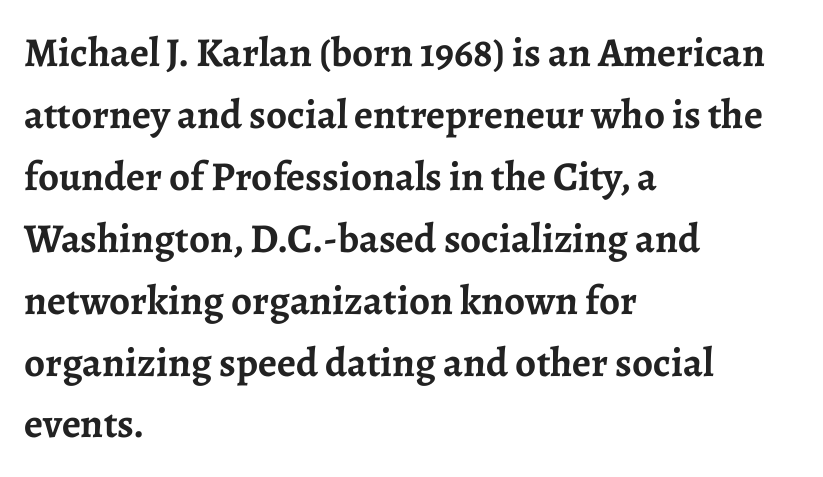
The image shows 41 px semibold serif type, upright; set left-aligned, normal line spacing (1.51x), normal letter spacing, not underlined; low stroke contrast and a medium x-height.
